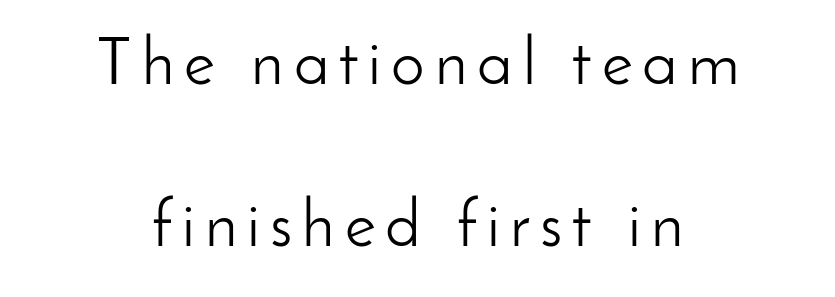
{"serif": "no", "italic": "no", "bold": "no", "weight": "light", "width": "normal", "stroke_contrast": "low", "x_height": "small", "monospaced": "no", "underline": "no", "align": "center", "line_spacing": "loose", "line_spacing_ratio": 2.42, "glyph_px": 67}
